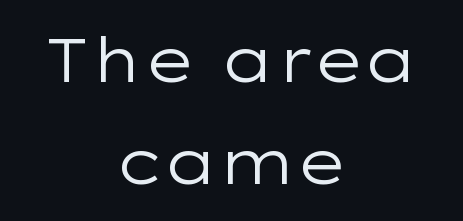
{"serif": "no", "italic": "no", "bold": "no", "weight": "regular", "width": "wide", "stroke_contrast": "low", "x_height": "medium", "monospaced": "no", "underline": "no", "align": "center", "line_spacing": "normal", "line_spacing_ratio": 1.65, "letter_spacing": "normal", "letter_spacing_em": 0.0, "glyph_px": 62}
